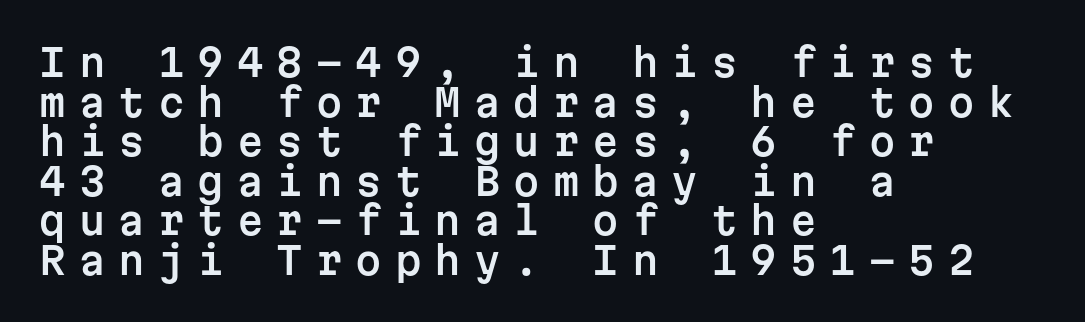
{"serif": "no", "italic": "no", "width": "normal", "stroke_contrast": "low", "x_height": "medium", "monospaced": "yes", "underline": "no", "align": "left", "line_spacing": "tight", "line_spacing_ratio": 1.04, "letter_spacing": "wide", "letter_spacing_em": 0.34, "glyph_px": 38}
